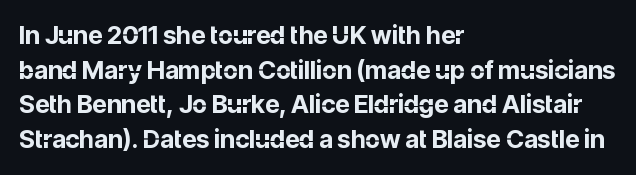
The type sits square on the baseline with zero lean. Summary of weight: heavy, a full bold. Rule under the text: the space is simply empty. Is the letter spacing exaggerated? No — it looks like the ordinary default.
